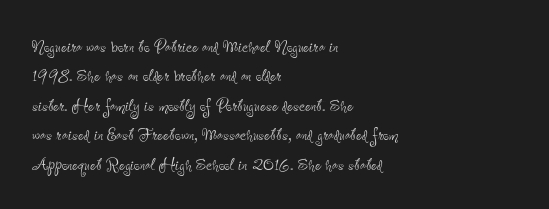
A clean baseline with only descenders dipping below it. Honestly, the row spacing looks completely unremarkable. Is this a heavy cut? Hardly; it is regular or lighter.
